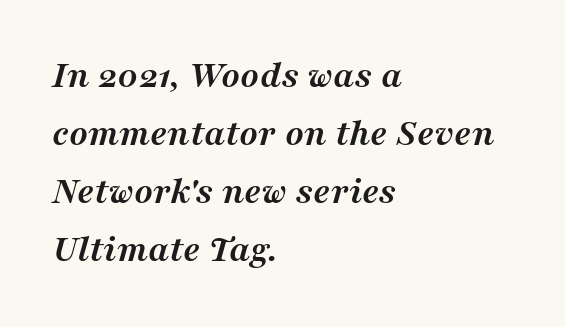
The passage shown is emphatically bold. Leading: standard. Caption: standard tracking, unaltered. The zone under the glyphs is completely vacant. The lines in this sample share a left origin and differ only in where they stop.
